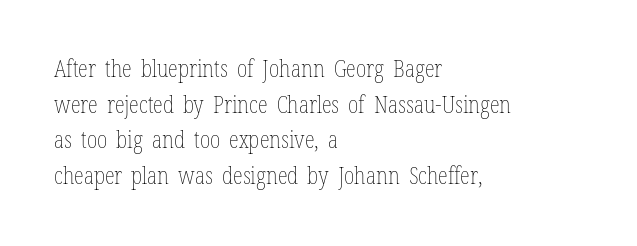
Baseline-to-baseline distance is the conventional proportion of letter height. The passage is arranged the way most books set body copy — flush left. The glyphs are unaccompanied by any horizontal stroke below them. The gaps between neighbouring characters are ordinary and unremarkable.
